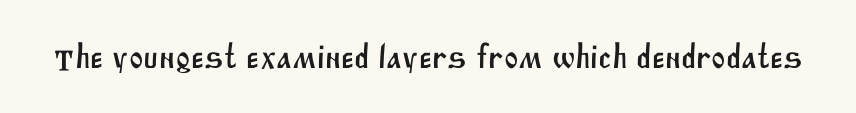
Inter-character spacing is left at the font's built-in metrics. Classification — sans serif. The string is rendered with underlining switched off. A typesetter would call this proportional, since set widths differ per character.
